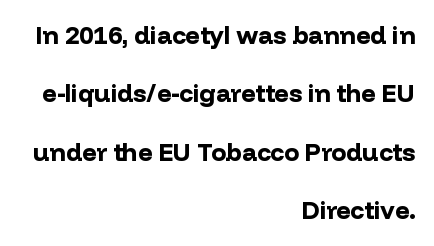
{"italic": "no", "bold": "yes", "underline": "no", "align": "right", "line_spacing": "loose", "line_spacing_ratio": 2.34, "letter_spacing": "normal", "letter_spacing_em": 0.0, "glyph_px": 25}
